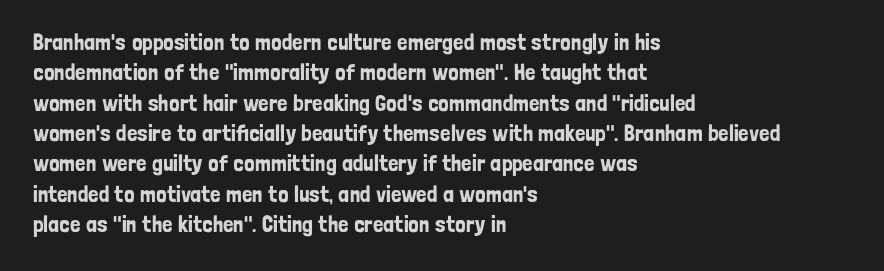
The face used here is rendered with its standard letterfit. These lines are set flush left with a ragged right edge. The glyphs are unaccompanied by any horizontal stroke below them. Normally led — the rows are evenly, conventionally spaced. Do the letters lean? They stand straight.
